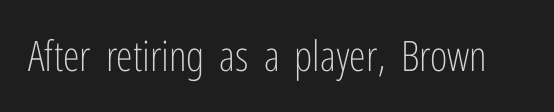
Vertical stems look standard width or narrower in stroke. Nope, no serifs anywhere on these letters. Default kerning and tracking; the words read as compact shapes. A typesetter would mark this as roman, not italic. The space directly below the letters is spotless.
